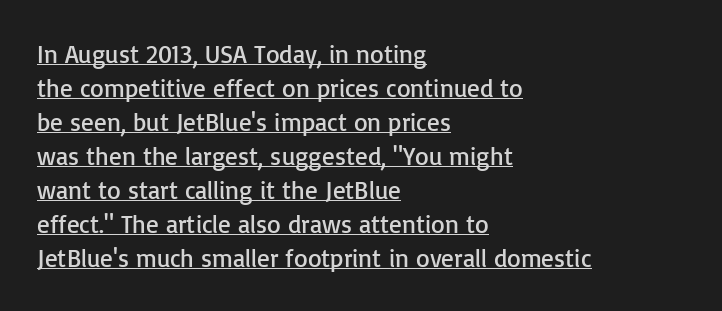
Q: Is the text bold? A: No.
Q: Is the text italic (slanted)? A: No, it is upright.
Q: Is the text underlined? A: Yes.
Q: How is the paragraph aligned? A: Left-aligned.
Q: Is the spacing between letters normal or unusually wide? A: Normal.
Q: Is the spacing between lines tight, normal or loose? A: Normal.
